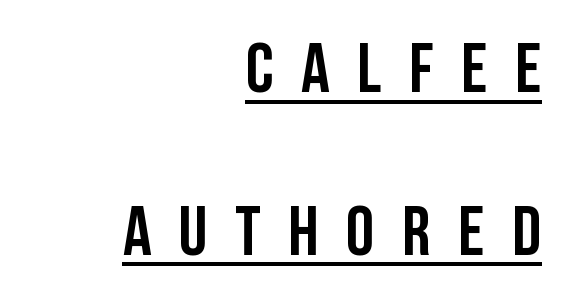
Vertical spacing — loose. This sample uses expanded letter spacing, leaving extra air between glyphs. This sample has the flowing, uneven cadence of proportional lettering. Type style note: lacks serifs. These lines stack with their right ends in a neat column. The string is rendered with underlining switched on.
